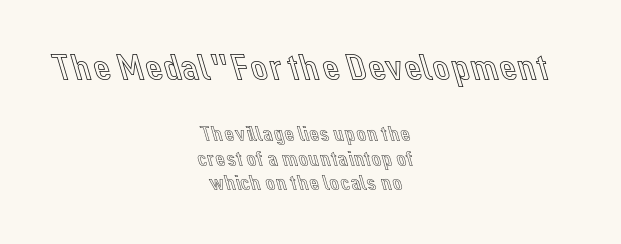
Q: Is the text italic (slanted)? A: Yes.
Q: Is the text underlined? A: No.
Q: How is the paragraph aligned? A: Centered.
Q: Is the spacing between letters normal or unusually wide? A: Normal.
Q: Is the spacing between lines tight, normal or loose? A: Tight.
Q: Which block of text is set in a larger size, the first (top) or the second (bottom)? A: The first (top) one.
Q: Width (condensed, normal, or wide)? A: Normal.
Q: x-height? A: Medium.
Q: Monospaced? A: No.
